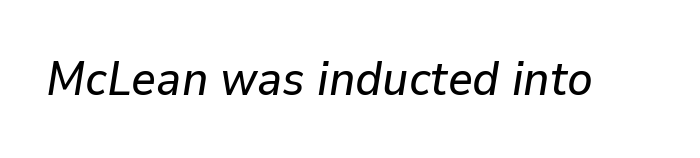
The image shows 48 px text type, italic (leaning right); set normal letter spacing, not underlined; low stroke contrast and a medium x-height.
